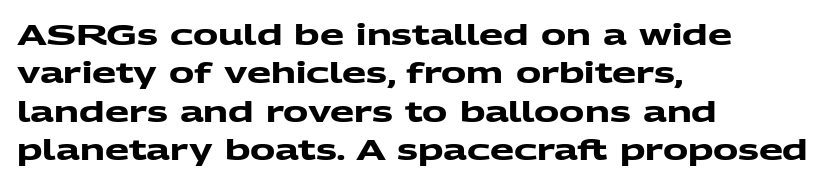
{"serif": "no", "bold": "yes", "weight": "heavy", "width": "wide", "stroke_contrast": "medium", "x_height": "medium", "monospaced": "no", "underline": "no", "align": "left", "line_spacing": "normal", "line_spacing_ratio": 1.37, "letter_spacing": "normal", "letter_spacing_em": 0.0, "glyph_px": 28}
